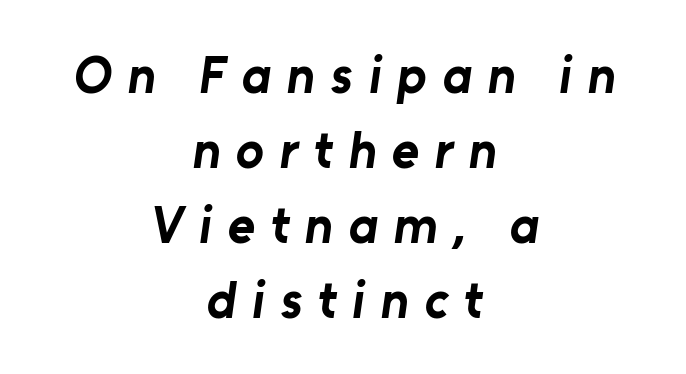
Q: Is the text bold? A: Yes.
Q: Is the typeface a serif or a sans-serif typeface? A: Sans-serif.
Q: Is the text underlined? A: No.
Q: How is the paragraph aligned? A: Centered.
Q: Is the spacing between letters normal or unusually wide? A: Unusually wide.
Q: Is the spacing between lines tight, normal or loose? A: Normal.
Q: Width (condensed, normal, or wide)? A: Normal.
Q: Stroke contrast? A: Low.
Q: x-height? A: Medium.
Q: Monospaced? A: No.
